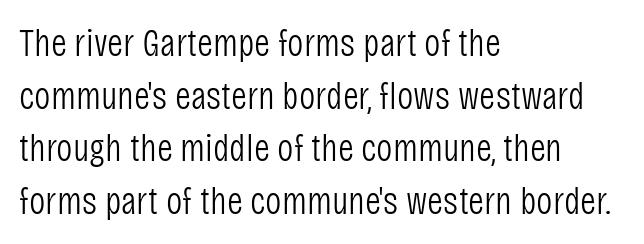
The image shows 39 px light, condensed sans-serif type, upright; set left-aligned, normal line spacing (1.35x), normal letter spacing, not underlined; low stroke contrast and a large x-height.
